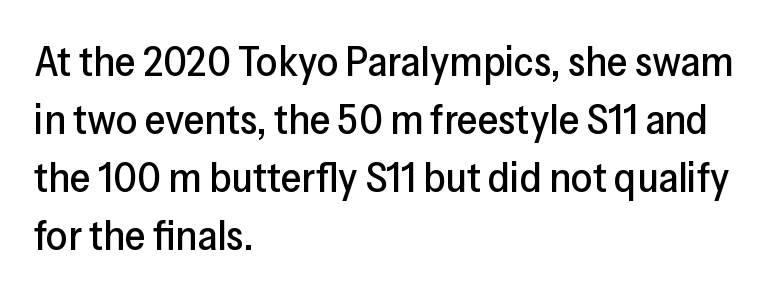
The image shows 42 px sans-serif type, upright; set left-aligned, normal line spacing (1.38x), normal letter spacing, not underlined; low stroke contrast and a medium x-height.
